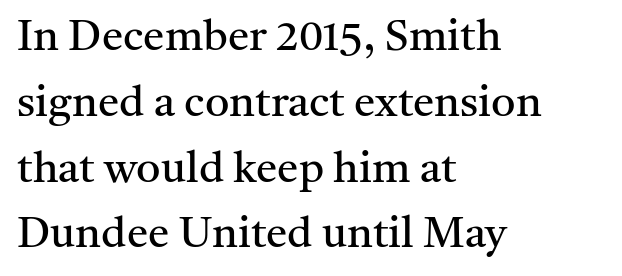
{"serif": "yes", "italic": "no", "bold": "no", "weight": "regular", "width": "normal", "stroke_contrast": "medium", "x_height": "medium", "monospaced": "no", "underline": "no", "align": "left", "line_spacing": "normal", "line_spacing_ratio": 1.53, "letter_spacing": "normal", "letter_spacing_em": 0.0, "glyph_px": 43}
